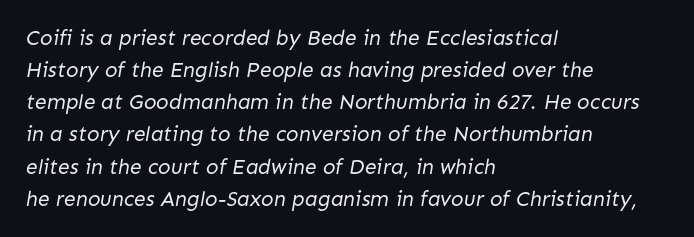
Q: Is the text bold? A: No.
Q: Is the text underlined? A: No.
Q: How is the paragraph aligned? A: Left-aligned.
Q: Is the spacing between letters normal or unusually wide? A: Normal.
Q: Is the spacing between lines tight, normal or loose? A: Normal.
